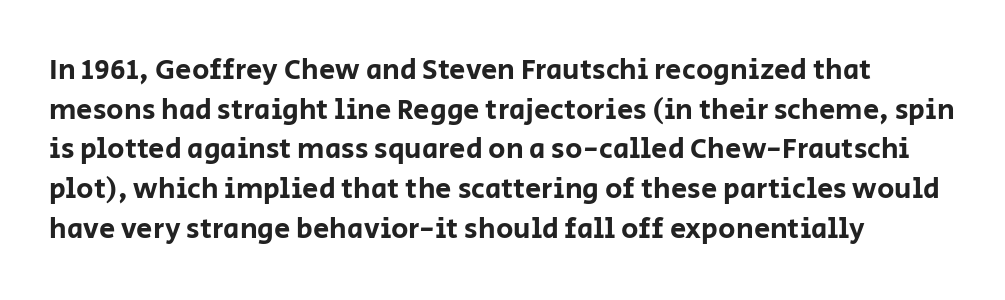
{"serif": "no", "italic": "no", "width": "normal", "stroke_contrast": "low", "x_height": "large", "monospaced": "no", "underline": "no", "align": "left", "line_spacing": "normal", "line_spacing_ratio": 1.37, "letter_spacing": "normal", "letter_spacing_em": 0.0, "glyph_px": 29}
